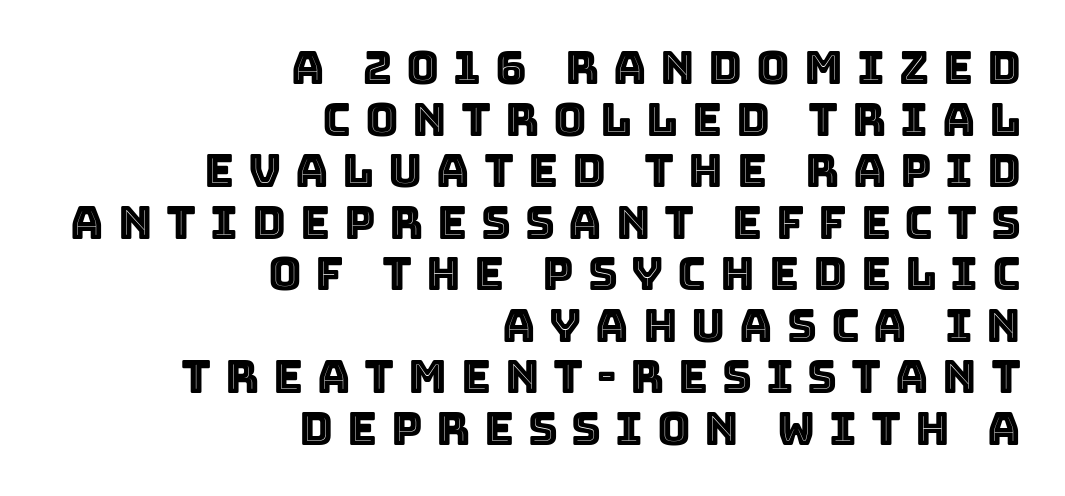
Between one letter and the next there's a generous, obvious gap. In terms of posture, this sample is upright. Varying glyph widths throughout — classic text-font behaviour. If you measured baseline to baseline, you'd find a short distance. Unmarked baselines from the first word to the last.
